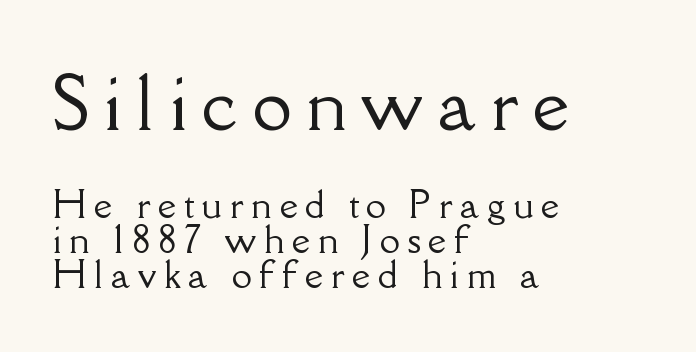
Loose tracking; the words dissolve into strings of separated letters. What kind of face is this? One with serifs. Honestly, the rows look squashed on top of each other. These lines are rendered in a variable-pitch font. Casual observation: everything's shoved over to the left. A student would notice the top passage is typeset larger than what follows.
